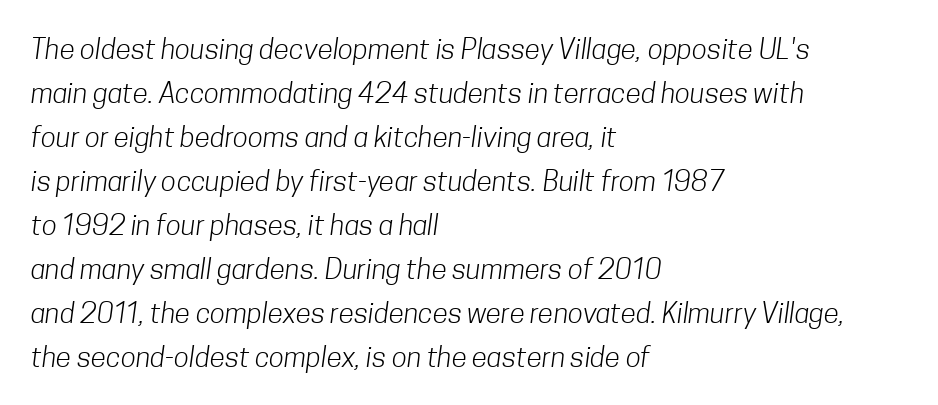
Honestly, there is no underline to notice here at all. The line-height multiplier appears to be the usual default. To sum up the face: it is a sans, with no serifs. Summary of weight: not heavy and not bold. You could not count columns in this text — the font is proportionally spaced. Casual observation: everything's shoved over to the left.
